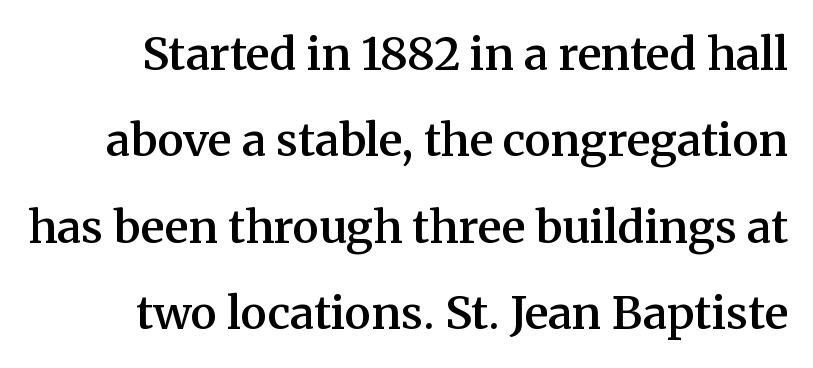
Heft: intermediate — a semibold. Every character sits straight up, as roman type does. Descenders are the only things crossing below the line. A typesetter would call this zero additional tracking. To sum up the face: it has serifs.
